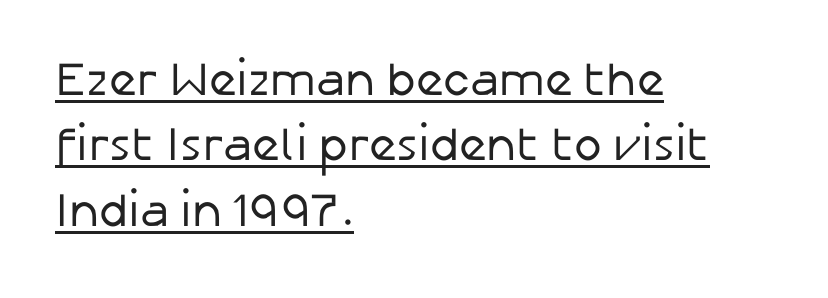
Q: Is the text bold? A: No.
Q: Is the text italic (slanted)? A: No, it is upright.
Q: Is the typeface a serif or a sans-serif typeface? A: Sans-serif.
Q: Is the text underlined? A: Yes.
Q: How is the paragraph aligned? A: Left-aligned.
Q: Is the spacing between letters normal or unusually wide? A: Normal.
Q: Is the spacing between lines tight, normal or loose? A: Normal.
Q: Width (condensed, normal, or wide)? A: Normal.
Q: Stroke contrast? A: Low.
Q: x-height? A: Medium.
Q: Monospaced? A: No.
